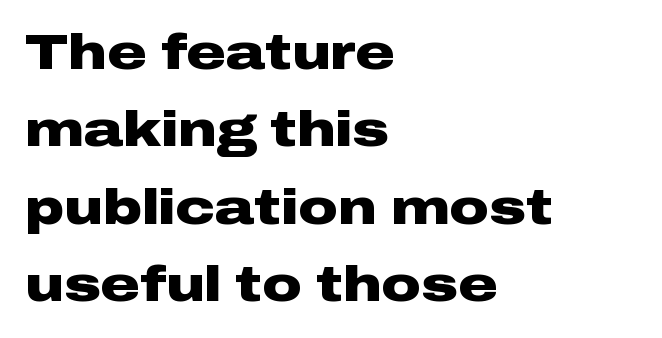
The face used here is a sans, in the tradition of grotesques and geometrics. The paragraph has a hard left edge and a soft right edge. Think of a printed novel: that variable character pitch is what you see here. Weight: bold.
